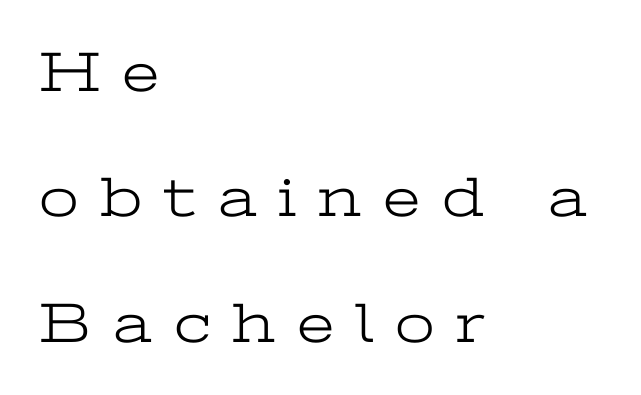
Q: Is the text bold? A: No.
Q: Is the text italic (slanted)? A: No, it is upright.
Q: Is the typeface a serif or a sans-serif typeface? A: Serif.
Q: Is the text underlined? A: No.
Q: How is the paragraph aligned? A: Left-aligned.
Q: Is the spacing between letters normal or unusually wide? A: Unusually wide.
Q: Is the spacing between lines tight, normal or loose? A: Loose.
Q: Width (condensed, normal, or wide)? A: Wide.
Q: Stroke contrast? A: Low.
Q: x-height? A: Medium.
Q: Monospaced? A: No.
